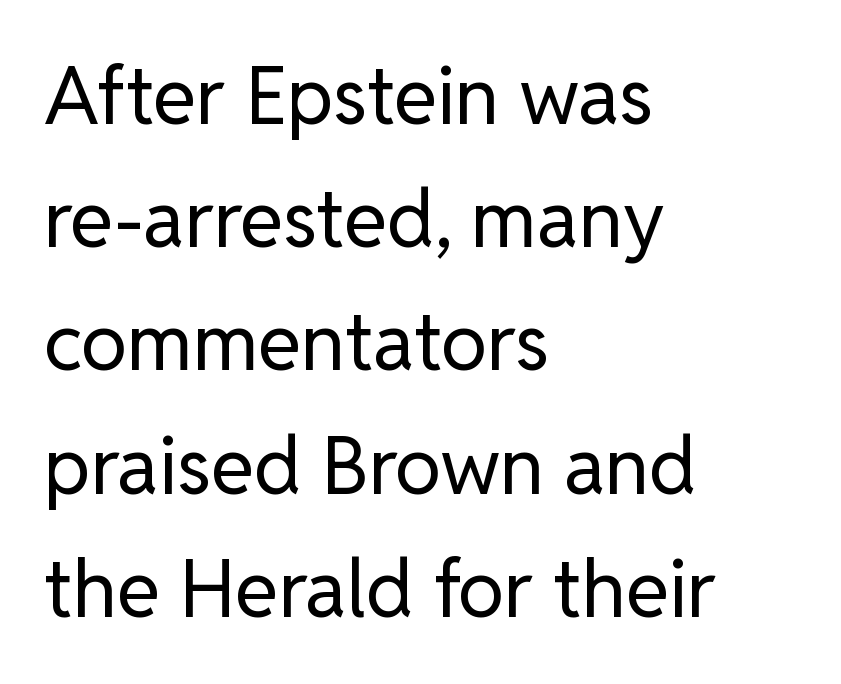
Bare-footed words on every line. Reading down the column, the eye jumps a familiar distance to each next line. Stems and bowls with no extra thickness — not bold. The axis of the letterforms is exactly vertical.
